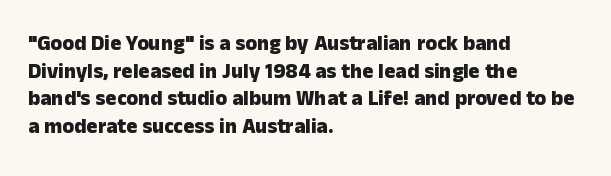
{"italic": "no", "bold": "yes", "underline": "no", "align": "left", "line_spacing": "normal", "line_spacing_ratio": 1.32, "letter_spacing": "normal", "letter_spacing_em": 0.0, "glyph_px": 21}
